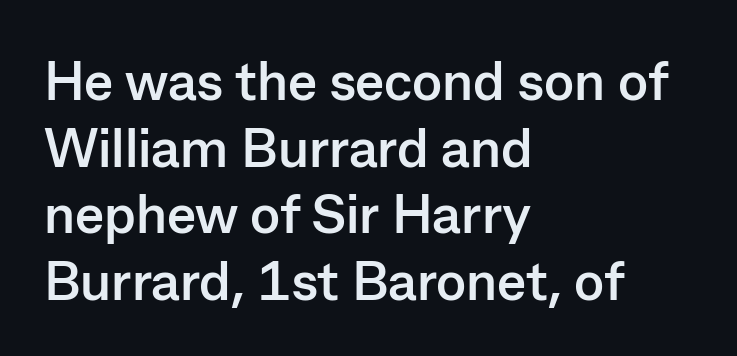
The image shows 55 px semibold sans-serif type, upright; set left-aligned, line spacing 1.21x, normal letter spacing, not underlined; low stroke contrast and a medium x-height.
